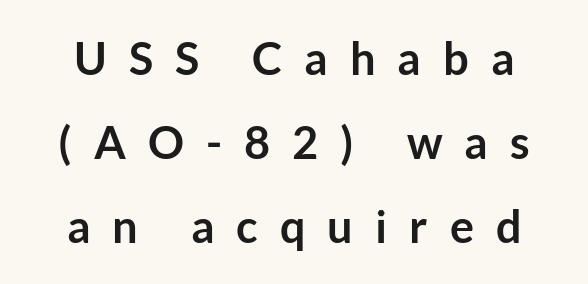
{"serif": "no", "italic": "no", "bold": "yes", "weight": "semibold", "width": "normal", "stroke_contrast": "low", "x_height": "medium", "monospaced": "no", "underline": "no", "line_spacing_ratio": 1.87, "letter_spacing": "wide", "letter_spacing_em": 0.49, "glyph_px": 45}
